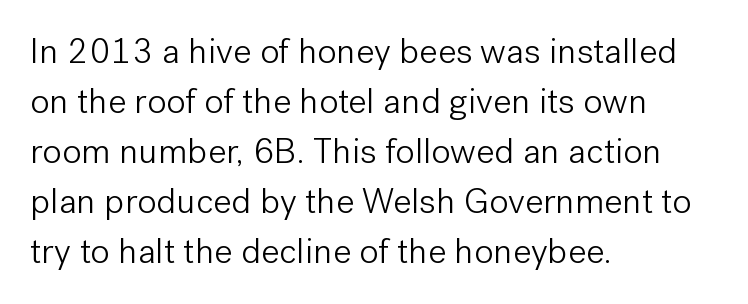
The image shows 36 px light sans-serif type, upright; set left-aligned, normal line spacing (1.39x), normal letter spacing, not underlined; low stroke contrast and a medium x-height.
